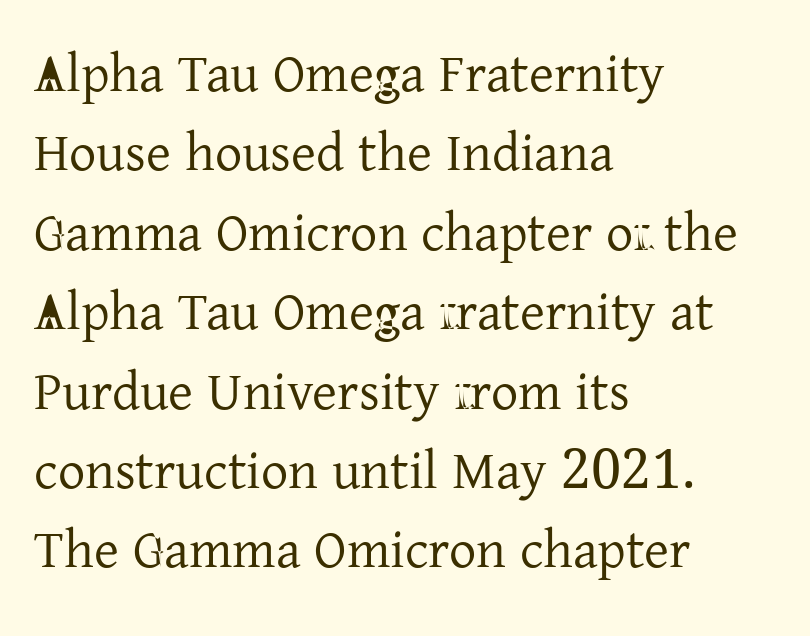
The letters carry serifs — small finishing strokes at the ends of their stems. Does the copy run flush right? No — it runs flush left. Here the designer chose a conventional face with non-uniform glyph widths. Look at the tracking — it's just the regular setting, nothing added. The rows are spaced the way most documents space them. It's the straight-up-and-down kind of type.
